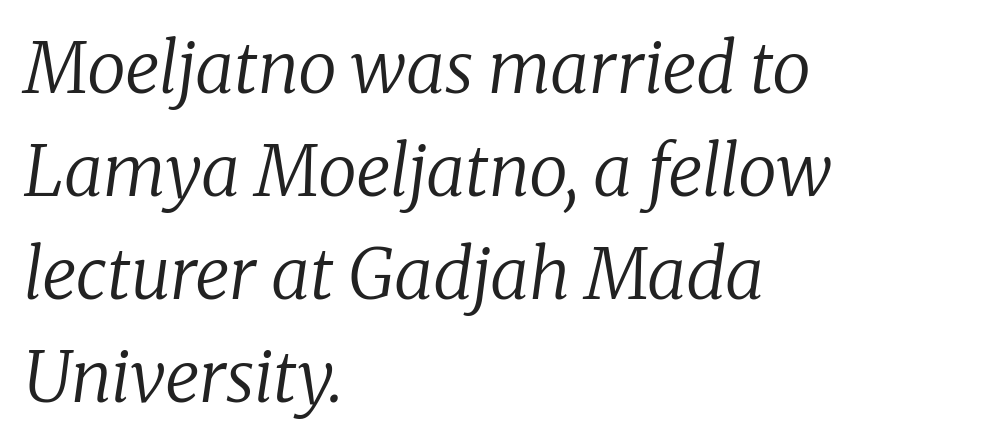
Words float on clear page, feet unadorned. How would I describe the line gaps? Plain and ordinary. Is the block centered? No — it sits flush against the left margin. Note the varied advance widths — an 'i' is clearly narrower than an 'm'.
